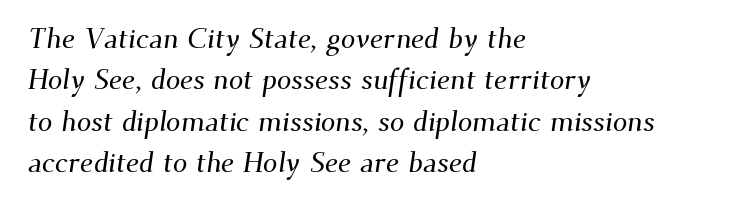
{"serif": "yes", "width": "normal", "stroke_contrast": "medium", "x_height": "small", "monospaced": "no", "underline": "no", "align": "left", "line_spacing": "normal", "line_spacing_ratio": 1.43, "letter_spacing": "normal", "letter_spacing_em": 0.0, "glyph_px": 29}
